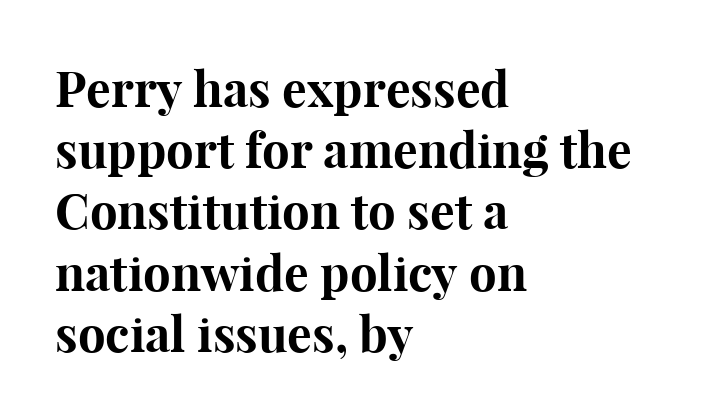
Strong, thick strokes mark this as bold type. Unmarked baselines from the first word to the last. Character widths vary here, with narrow letters taking less room than wide ones. Summary of vertical rhythm: regular, with standard interline spacing.
